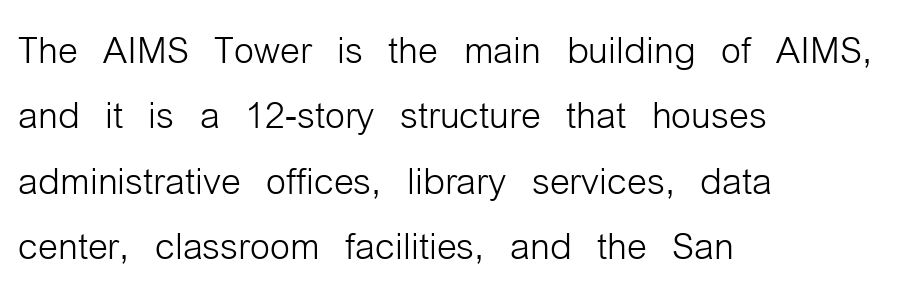
Q: Is the text bold? A: No.
Q: Is the text italic (slanted)? A: No, it is upright.
Q: Is the typeface a serif or a sans-serif typeface? A: Sans-serif.
Q: Is the text underlined? A: No.
Q: How is the paragraph aligned? A: Left-aligned.
Q: Is the spacing between letters normal or unusually wide? A: Normal.
Q: Is the spacing between lines tight, normal or loose? A: Normal.
Q: Width (condensed, normal, or wide)? A: Condensed.
Q: Stroke contrast? A: Low.
Q: x-height? A: Medium.
Q: Monospaced? A: No.
